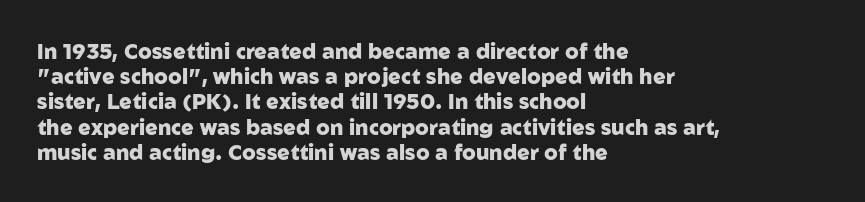
The image shows 21 px bold type, upright; set left-aligned, line spacing 1.2x, normal letter spacing, not underlined.
